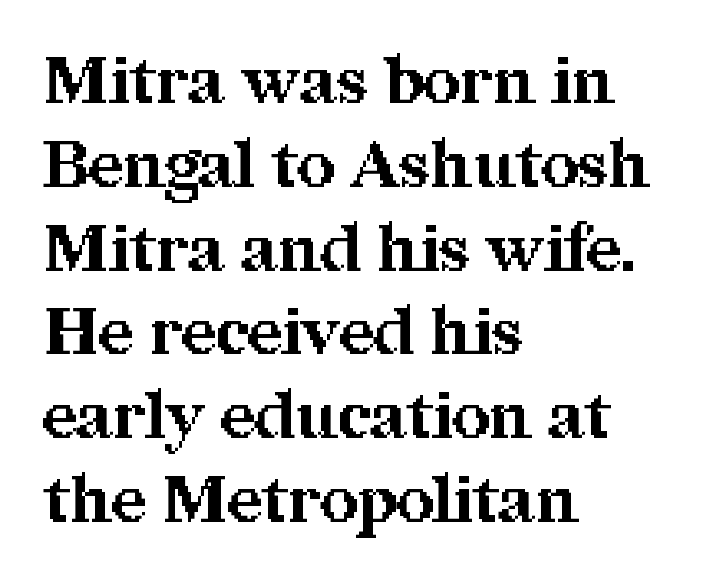
The image shows 66 px bold serif type, upright; set left-aligned, normal line spacing (1.27x), normal letter spacing, not underlined; medium stroke contrast and a medium x-height.
